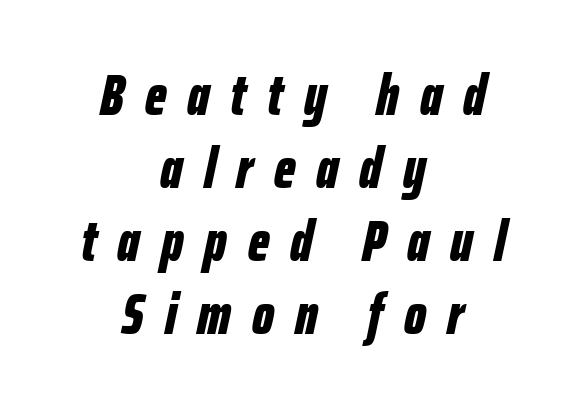
Does extra space separate the letters? Yes, quite a lot of it. Interline gaps are of average width in this sample. Strokes here are thick enough to call this a true bold. The space directly below the letters is spotless.
